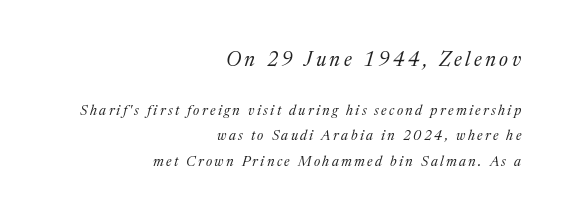
{"italic": "yes", "lean": "right", "slant_degrees": 17, "bold": "no", "underline": "no", "align": "right", "line_spacing_ratio": 1.83, "larger_block": "first", "size_ratio": 1.43, "glyph_px": 20}
